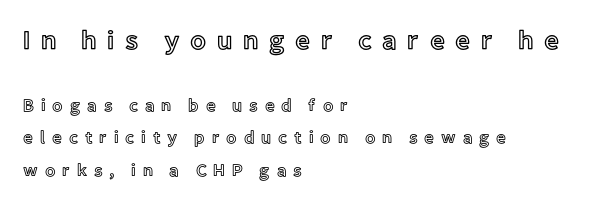
The image shows 26 px text type, upright; set left-aligned, loose line spacing (1.92x), unusually wide letter spacing (+0.4 em), not underlined; the first (top) block is 1.53x larger.
